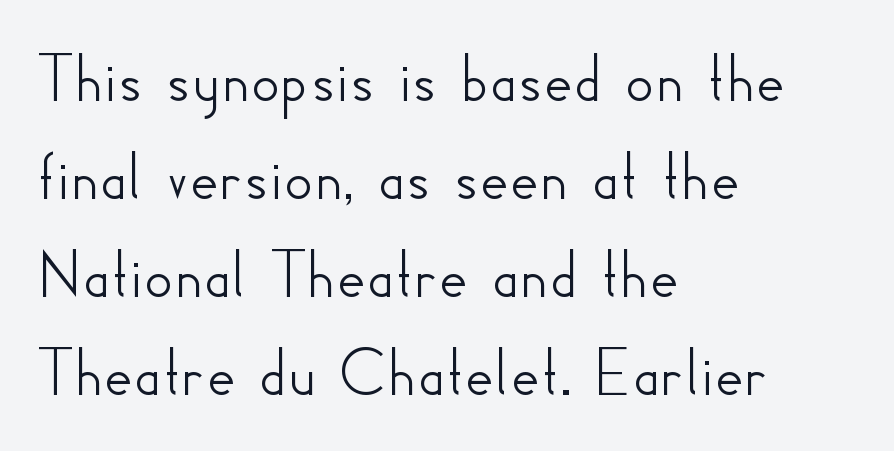
Q: Is the text italic (slanted)? A: No, it is upright.
Q: Is the typeface a serif or a sans-serif typeface? A: Sans-serif.
Q: Is the text underlined? A: No.
Q: How is the paragraph aligned? A: Left-aligned.
Q: Is the spacing between letters normal or unusually wide? A: Normal.
Q: Is the spacing between lines tight, normal or loose? A: Normal.
Q: Width (condensed, normal, or wide)? A: Normal.
Q: Stroke contrast? A: Low.
Q: x-height? A: Small.
Q: Monospaced? A: No.
